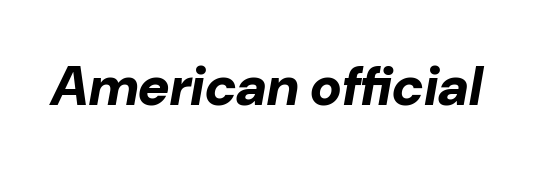
Q: Is the text bold? A: Yes.
Q: Is the text italic (slanted)? A: Yes, it leans right by about 10 degrees.
Q: Is the text underlined? A: No.
Q: Is the spacing between letters normal or unusually wide? A: Normal.
Q: Width (condensed, normal, or wide)? A: Normal.
Q: Stroke contrast? A: Low.
Q: x-height? A: Medium.
Q: Monospaced? A: No.
